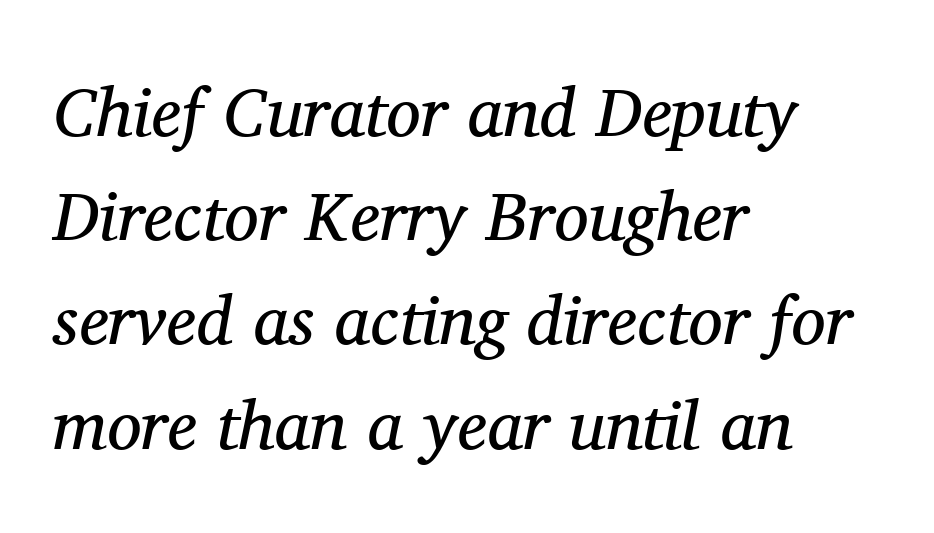
Q: Is the text bold? A: No.
Q: Is the text italic (slanted)? A: Yes, it leans right by about 11 degrees.
Q: Is the typeface a serif or a sans-serif typeface? A: Serif.
Q: Is the text underlined? A: No.
Q: How is the paragraph aligned? A: Left-aligned.
Q: Is the spacing between letters normal or unusually wide? A: Normal.
Q: Is the spacing between lines tight, normal or loose? A: Normal.
Q: Width (condensed, normal, or wide)? A: Normal.
Q: Stroke contrast? A: Medium.
Q: x-height? A: Medium.
Q: Monospaced? A: No.
